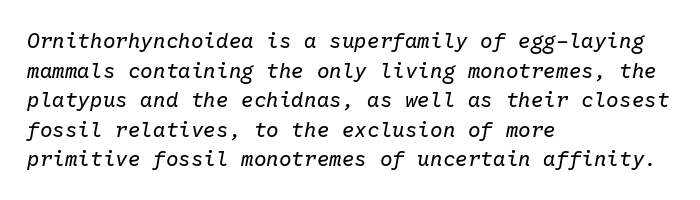
The image shows 21 px text type, italic (leaning right); set left-aligned, normal line spacing (1.41x), normal letter spacing, not underlined.
